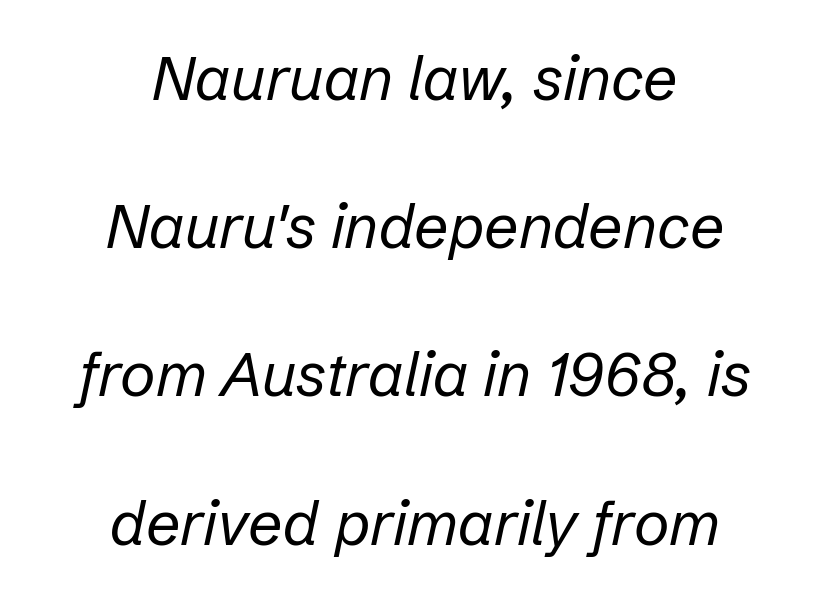
Airy leading. Underlining? Definitely not there. Note the varied advance widths — an 'i' is clearly narrower than an 'm'. A light-to-regular cut is what we see here.
